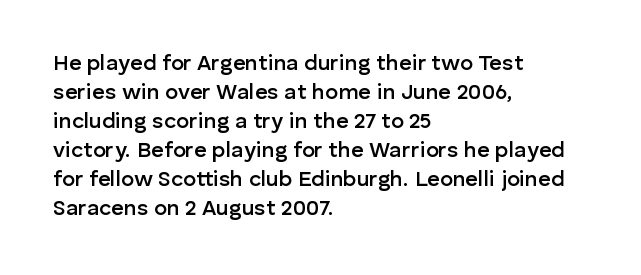
Q: Is the text bold? A: Semi-bold.
Q: Is the text italic (slanted)? A: No, it is upright.
Q: Is the text underlined? A: No.
Q: How is the paragraph aligned? A: Left-aligned.
Q: Is the spacing between letters normal or unusually wide? A: Normal.
Q: Is the spacing between lines tight, normal or loose? A: Normal.
